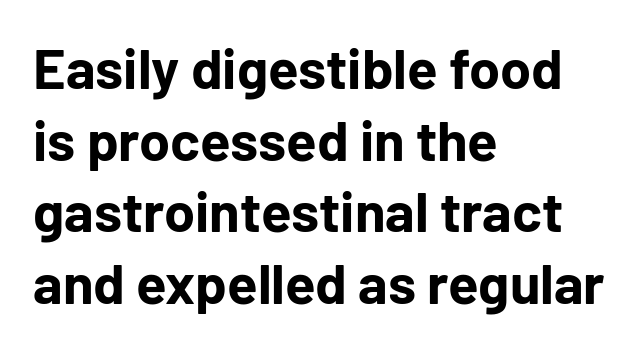
Does the leading feel generous? No, just average. The setting favours the left margin, as ordinary paragraphs usually do. Beneath every word, the page is bare. You'd pick this weight for a headline — it's a proper bold. The axis of the letterforms is exactly vertical.
